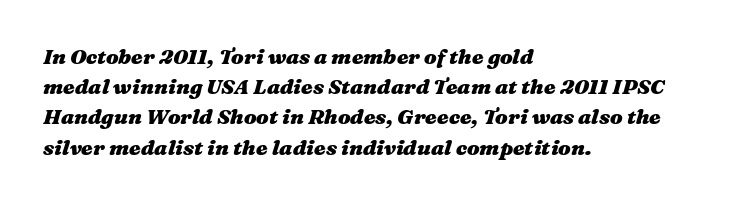
The image shows 21 px bold type, italic (leaning right); set left-aligned, normal line spacing (1.44x), normal letter spacing, not underlined.
